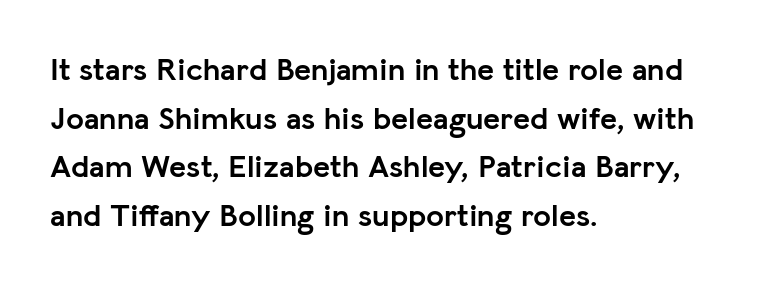
Q: Is the text bold? A: Yes.
Q: Is the text italic (slanted)? A: No, it is upright.
Q: Is the typeface a serif or a sans-serif typeface? A: Sans-serif.
Q: Is the text underlined? A: No.
Q: How is the paragraph aligned? A: Left-aligned.
Q: Is the spacing between letters normal or unusually wide? A: Normal.
Q: Is the spacing between lines tight, normal or loose? A: Normal.
Q: Width (condensed, normal, or wide)? A: Normal.
Q: Stroke contrast? A: Low.
Q: x-height? A: Medium.
Q: Monospaced? A: No.
